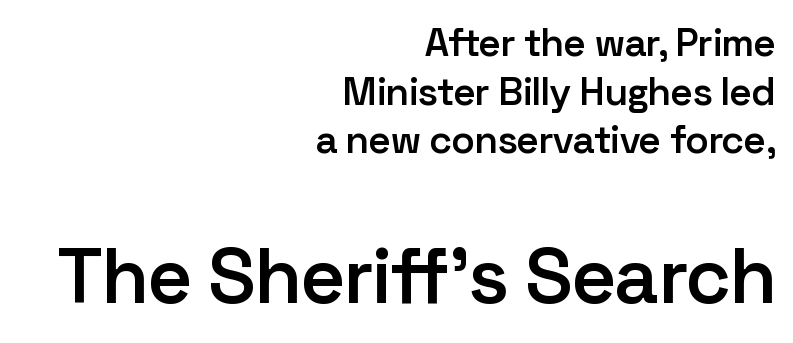
{"serif": "no", "italic": "no", "bold": "semi", "weight": "semibold", "width": "normal", "stroke_contrast": "low", "x_height": "medium", "monospaced": "no", "underline": "no", "align": "right", "line_spacing": "normal", "line_spacing_ratio": 1.25, "letter_spacing": "normal", "letter_spacing_em": 0.0, "larger_block": "second", "size_ratio": 2.0, "glyph_px": 78}
